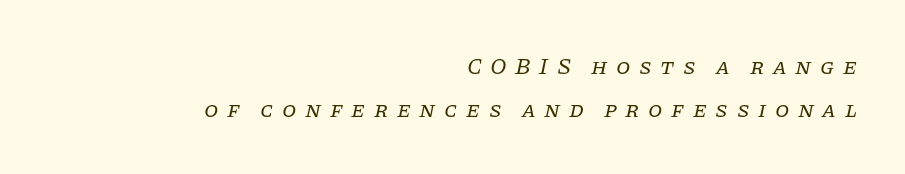
The image shows 23 px text type, italic (leaning right); set right-aligned, line spacing 1.89x, unusually wide letter spacing (+0.37 em), not underlined.
